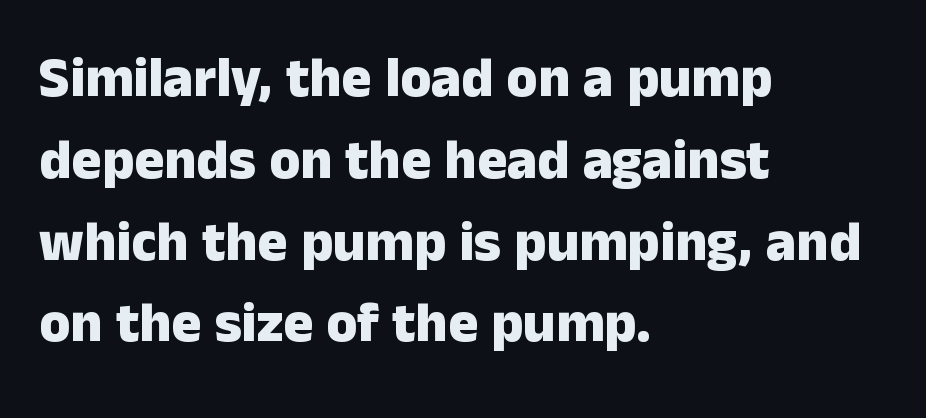
Q: Is the text bold? A: Yes.
Q: Is the text italic (slanted)? A: No, it is upright.
Q: Is the typeface a serif or a sans-serif typeface? A: Sans-serif.
Q: Is the text underlined? A: No.
Q: How is the paragraph aligned? A: Left-aligned.
Q: Is the spacing between letters normal or unusually wide? A: Normal.
Q: Is the spacing between lines tight, normal or loose? A: Normal.
Q: Width (condensed, normal, or wide)? A: Normal.
Q: Stroke contrast? A: Low.
Q: x-height? A: Medium.
Q: Monospaced? A: No.
